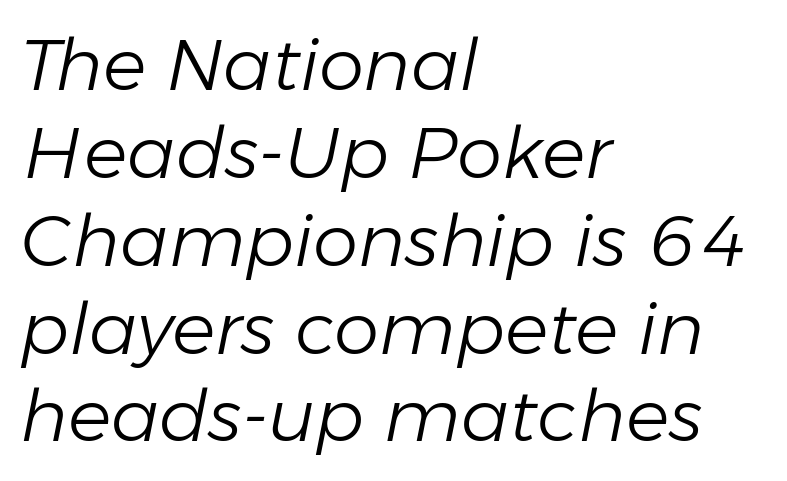
The image shows 72 px light type, italic (leaning right); set left-aligned, line spacing 1.22x, normal letter spacing, not underlined; low stroke contrast and a medium x-height.
